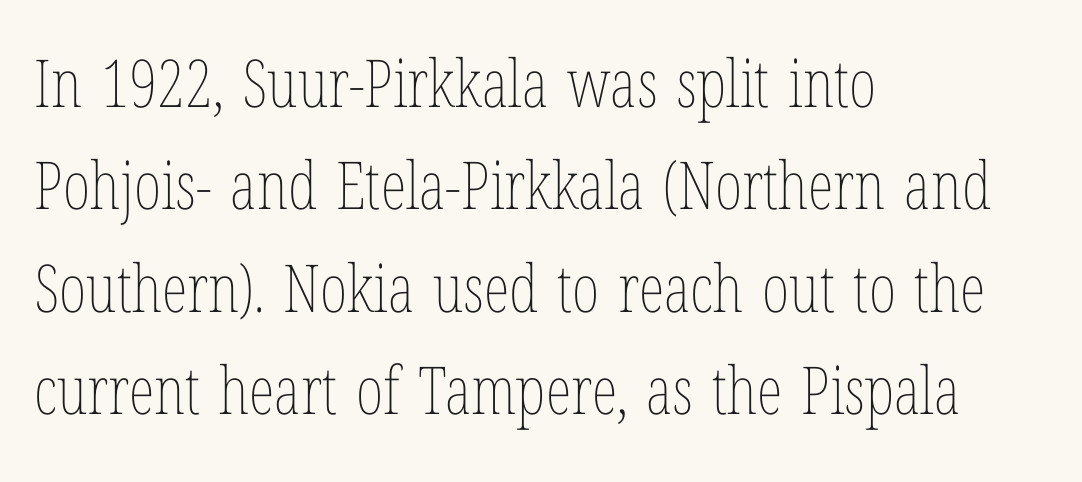
{"italic": "no", "bold": "no", "weight": "thin", "width": "condensed", "stroke_contrast": "low", "x_height": "medium", "monospaced": "no", "underline": "no", "align": "left", "line_spacing": "normal", "line_spacing_ratio": 1.55, "letter_spacing": "normal", "letter_spacing_em": 0.0, "glyph_px": 66}
